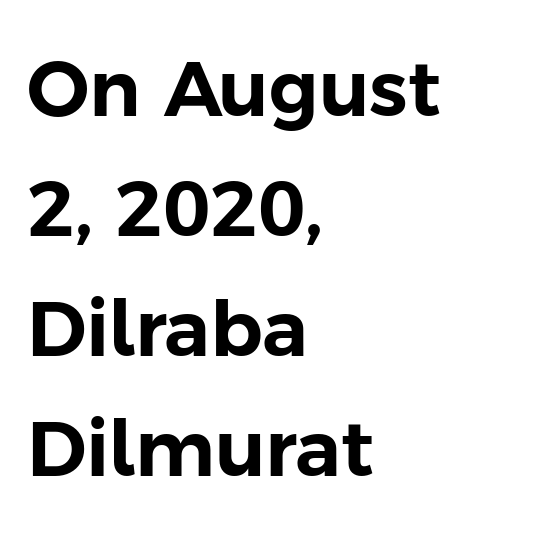
Q: Is the text italic (slanted)? A: No, it is upright.
Q: Is the typeface a serif or a sans-serif typeface? A: Sans-serif.
Q: Is the text underlined? A: No.
Q: How is the paragraph aligned? A: Left-aligned.
Q: Is the spacing between letters normal or unusually wide? A: Normal.
Q: Is the spacing between lines tight, normal or loose? A: Normal.
Q: Width (condensed, normal, or wide)? A: Normal.
Q: Stroke contrast? A: Low.
Q: x-height? A: Medium.
Q: Monospaced? A: No.
